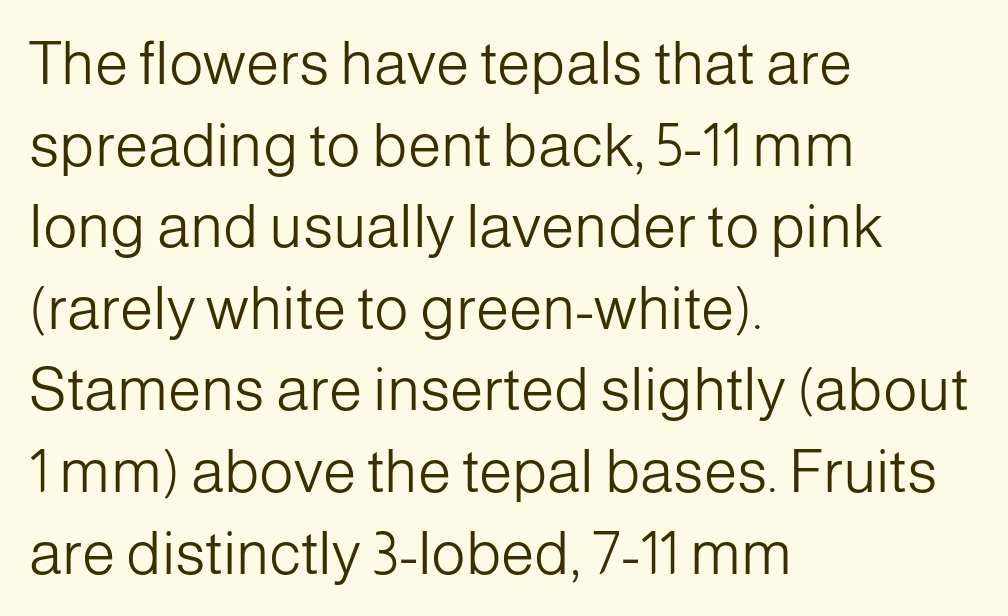
The image shows 60 px light sans-serif type, upright; set left-aligned, normal line spacing (1.36x), normal letter spacing, not underlined; low stroke contrast and a medium x-height.
